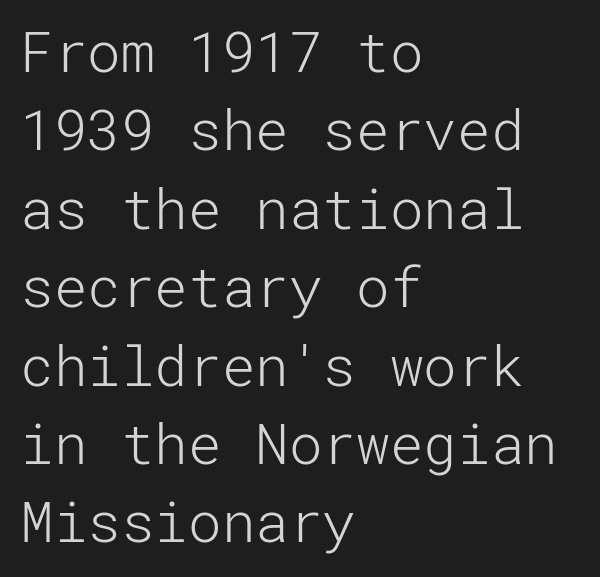
{"serif": "no", "italic": "no", "bold": "no", "weight": "light", "width": "normal", "stroke_contrast": "low", "x_height": "medium", "underline": "no", "align": "left", "line_spacing": "normal", "line_spacing_ratio": 1.4, "letter_spacing": "normal", "letter_spacing_em": 0.0, "glyph_px": 56}
